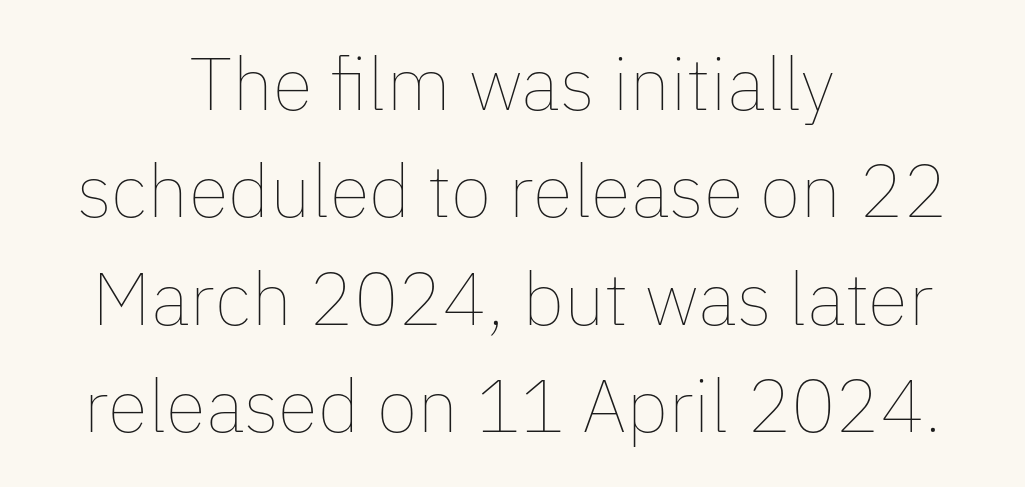
{"italic": "no", "bold": "no", "weight": "thin", "width": "normal", "stroke_contrast": "low", "x_height": "medium", "monospaced": "no", "underline": "no", "align": "center", "line_spacing": "normal", "line_spacing_ratio": 1.45, "letter_spacing": "normal", "letter_spacing_em": 0.0, "glyph_px": 74}
